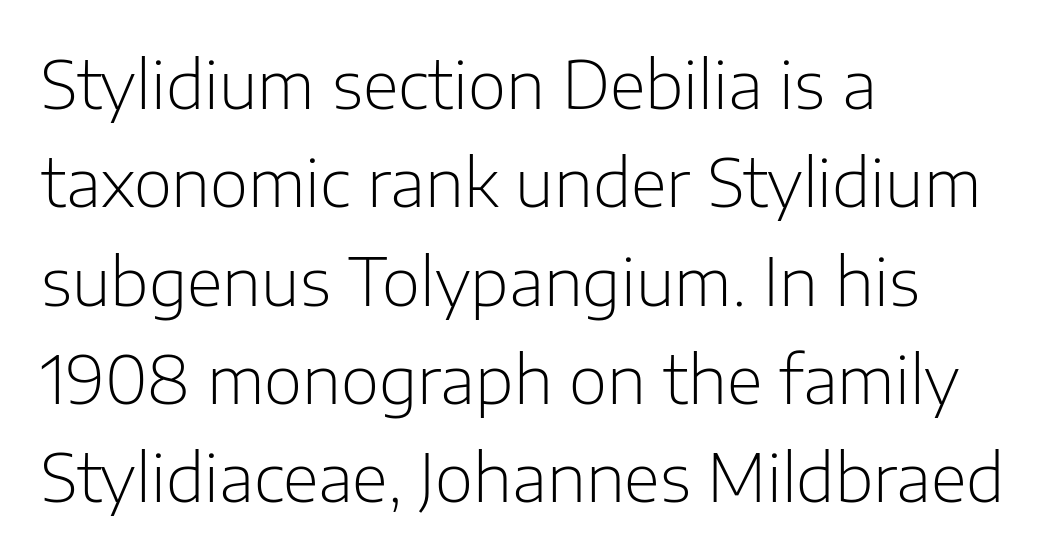
Q: Is the text bold? A: No.
Q: Is the text italic (slanted)? A: No, it is upright.
Q: Is the typeface a serif or a sans-serif typeface? A: Sans-serif.
Q: Is the text underlined? A: No.
Q: How is the paragraph aligned? A: Left-aligned.
Q: Is the spacing between letters normal or unusually wide? A: Normal.
Q: Is the spacing between lines tight, normal or loose? A: Normal.
Q: Width (condensed, normal, or wide)? A: Normal.
Q: Stroke contrast? A: Low.
Q: x-height? A: Medium.
Q: Monospaced? A: No.
